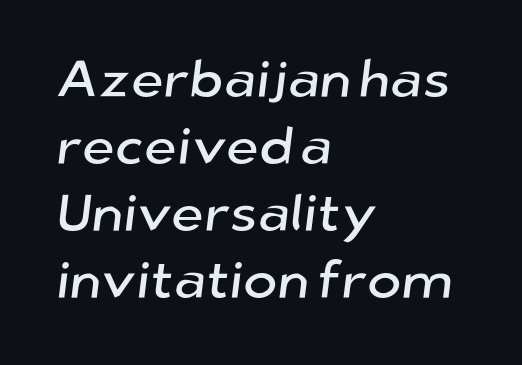
A sans-serif font was chosen for this passage. How would I describe the line gaps? Plain and ordinary. Bare-footed words on every line. The passage shown is typed in a proportional face where columns would drift.
